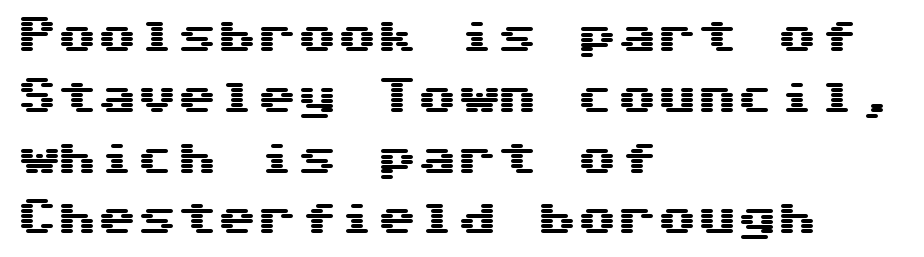
The compositor pushed each line to the left boundary. Does the type have serifs? No, each stem ends abruptly. The foot of each line stays bare and open. This sample uses plain, unmodified letter spacing.
